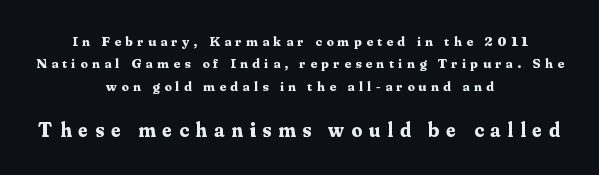
Short and long lines alike share a common midpoint. The composition opens small and finishes big. Inter-character spacing is expanded well beyond the font's built-in metrics. Clear beneath every line of the passage.
